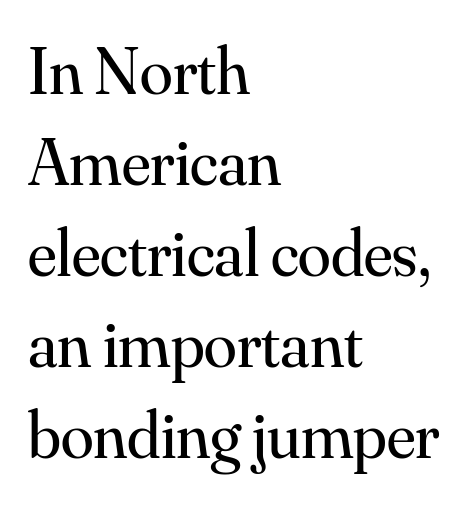
Look at the tracking — it's just the regular setting, nothing added. If you drew a line through each stem, it would be perfectly vertical. Honestly, the row spacing looks completely unremarkable. Letters rest on an invisible, unmarked baseline. The compositor pushed each line to the left boundary. The font family rendered here belongs to the serif group.
